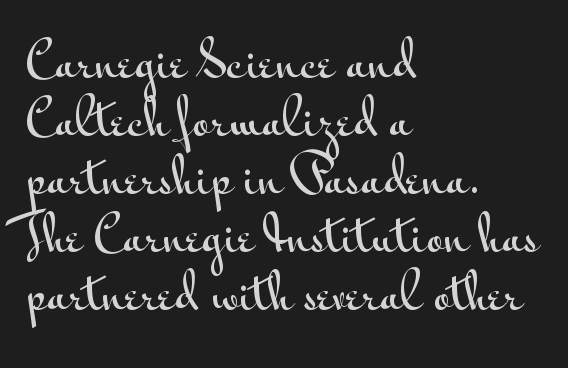
{"serif": "no", "width": "wide", "stroke_contrast": "medium", "x_height": "small", "monospaced": "no", "underline": "no", "align": "left", "line_spacing_ratio": 1.21, "letter_spacing": "normal", "letter_spacing_em": 0.0, "glyph_px": 48}
